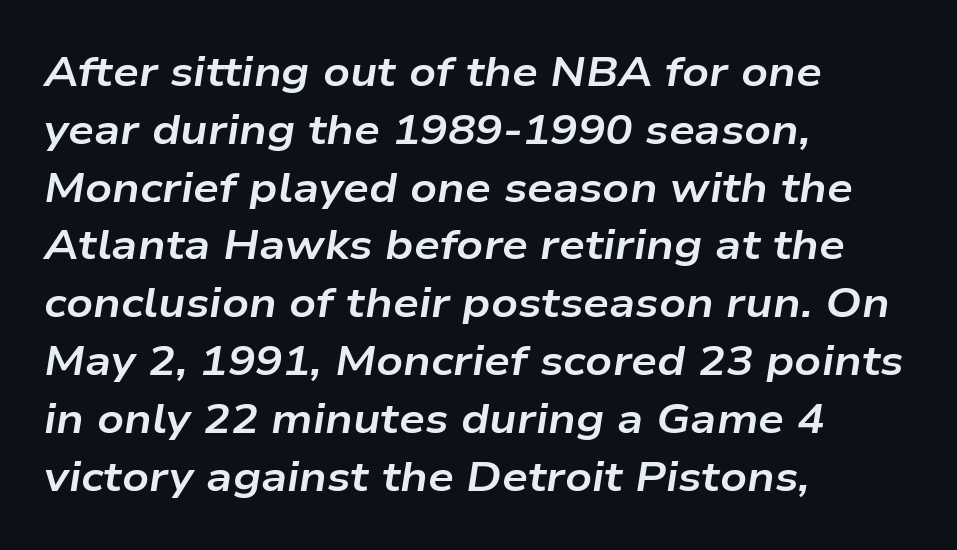
These lines stack with their left ends in a neat column. A typesetter would call this proportional, since set widths differ per character. Glyph-to-glyph distance matches everyday printed text. Vertical spacing — default. Decoration check: the copy has no underline. The specimen reads as italic at a glance.
